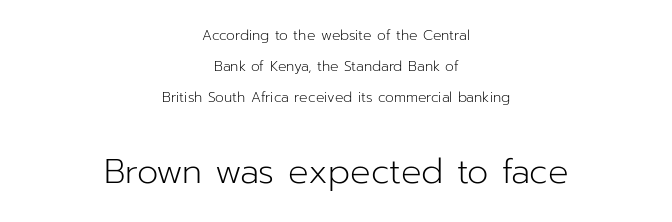
Q: Is the text bold? A: No.
Q: Is the text italic (slanted)? A: No, it is upright.
Q: Is the typeface a serif or a sans-serif typeface? A: Sans-serif.
Q: Is the text underlined? A: No.
Q: How is the paragraph aligned? A: Centered.
Q: Is the spacing between letters normal or unusually wide? A: Normal.
Q: Is the spacing between lines tight, normal or loose? A: Loose.
Q: Which block of text is set in a larger size, the first (top) or the second (bottom)? A: The second (bottom) one.
Q: Width (condensed, normal, or wide)? A: Normal.
Q: Stroke contrast? A: Low.
Q: x-height? A: Medium.
Q: Monospaced? A: No.
